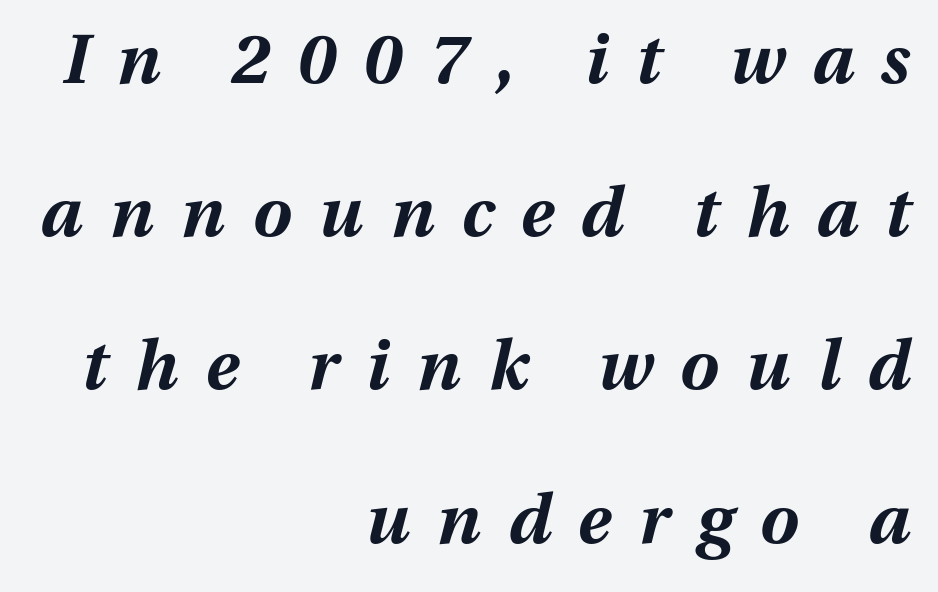
The image shows 69 px bold type, italic (leaning right); set right-aligned, loose line spacing (2.22x), unusually wide letter spacing (+0.4 em), not underlined; medium stroke contrast and a medium x-height.
